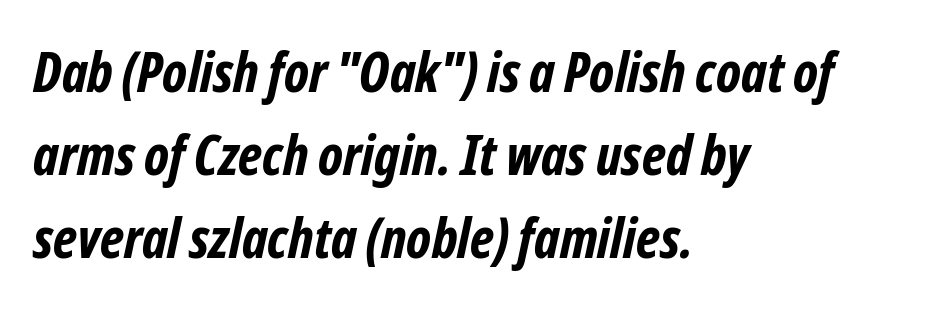
Type style note: lacks serifs. Vertically, the passage feels balanced, rows spaced as you'd expect. Quick note: underline off. Line starts are locked; line ends wander. Look at the tracking — it's just the regular setting, nothing added. A typesetter would call this proportional, since set widths differ per character.
